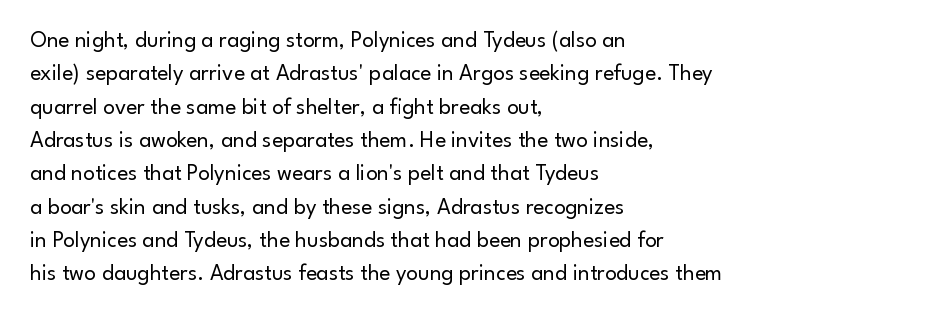
The image shows 23 px text type, upright; set left-aligned, normal line spacing (1.45x), normal letter spacing, not underlined.
